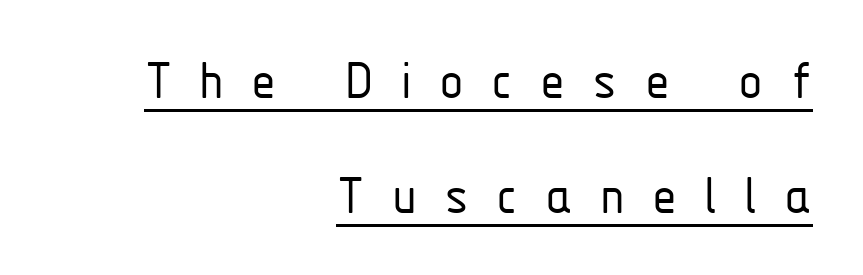
The compositor pushed each line to the right boundary. The cut favours lightness, reaching ordinary text weight at its darkest. Descenders here cross a horizontal rule under the line. Do the characters align in a grid? No, the font is proportional.
